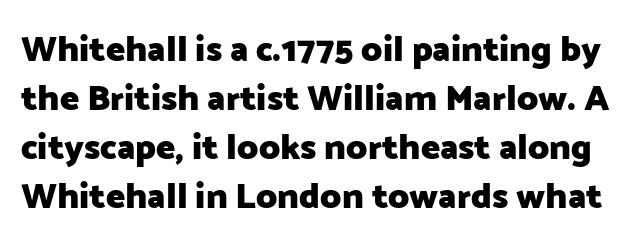
Q: Is the text bold? A: Yes.
Q: Is the text italic (slanted)? A: No, it is upright.
Q: Is the typeface a serif or a sans-serif typeface? A: Sans-serif.
Q: Is the text underlined? A: No.
Q: Is the spacing between letters normal or unusually wide? A: Normal.
Q: Is the spacing between lines tight, normal or loose? A: Normal.
Q: Width (condensed, normal, or wide)? A: Normal.
Q: Stroke contrast? A: Low.
Q: x-height? A: Medium.
Q: Monospaced? A: No.
